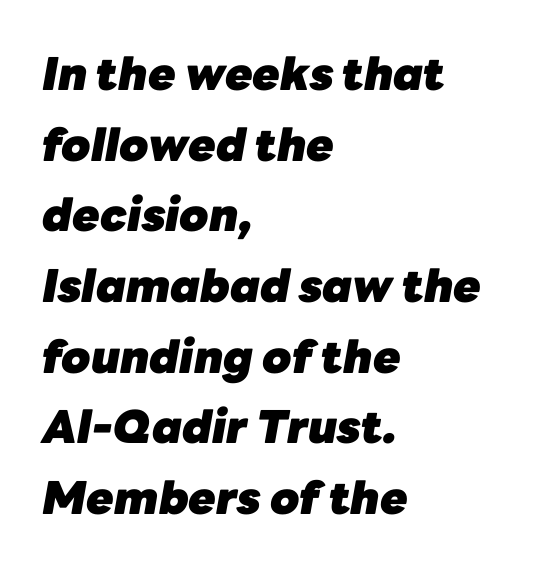
Q: Is the text bold? A: Yes.
Q: Is the text italic (slanted)? A: Yes, it leans right by about 10 degrees.
Q: Is the text underlined? A: No.
Q: How is the paragraph aligned? A: Left-aligned.
Q: Is the spacing between letters normal or unusually wide? A: Normal.
Q: Is the spacing between lines tight, normal or loose? A: Normal.
Q: Width (condensed, normal, or wide)? A: Normal.
Q: Stroke contrast? A: Low.
Q: x-height? A: Medium.
Q: Monospaced? A: No.
